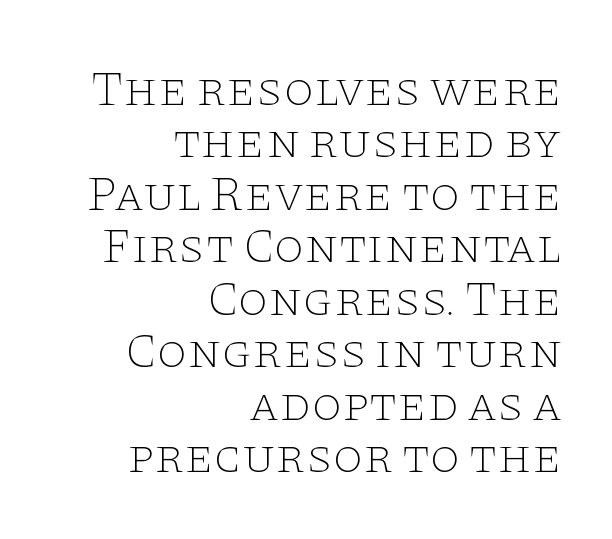
The image shows 49 px thin, wide serif type, upright; set right-aligned, tight line spacing (1.07x), normal letter spacing, not underlined; low stroke contrast and a large x-height.
